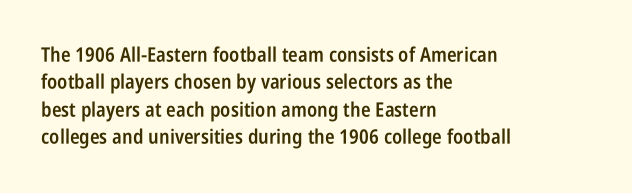
{"italic": "no", "bold": "semi", "underline": "no", "align": "left", "line_spacing": "normal", "line_spacing_ratio": 1.37, "letter_spacing": "normal", "letter_spacing_em": 0.0, "glyph_px": 20}
